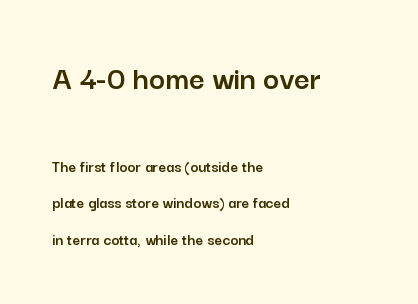
The image shows 34 px sans-serif type, upright; set left-aligned, loose line spacing (2.16x), normal letter spacing, not underlined; the first (top) block is 2.0x larger; low stroke contrast and a medium x-height.
